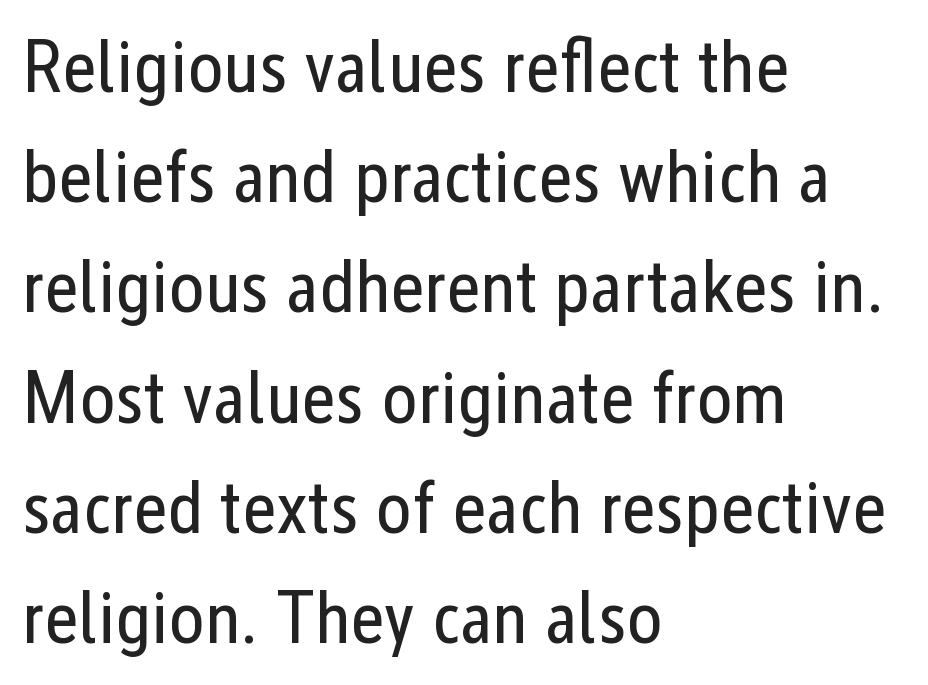
Notice how the passage keeps a crisp vertical edge on the left only. These lines were composed using upright roman letters. Letter spacing: default. You can tell from the bare stems that sans-serif type was used. Line spacing here is normal.
